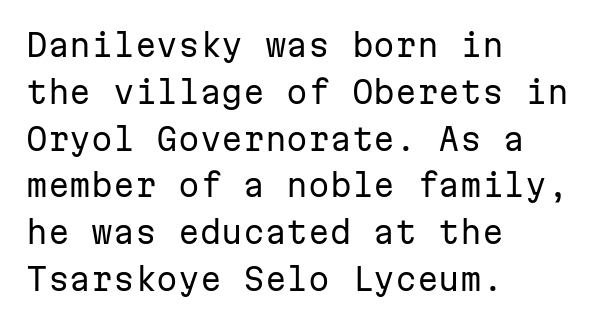
Left-aligned paragraph, ragged on the right. Think of a typewriter: that constant character pitch is what you see here. Do the letters lean? They stand straight. On a weight scale, this lands at 450 or below. Letter spacing: default.
